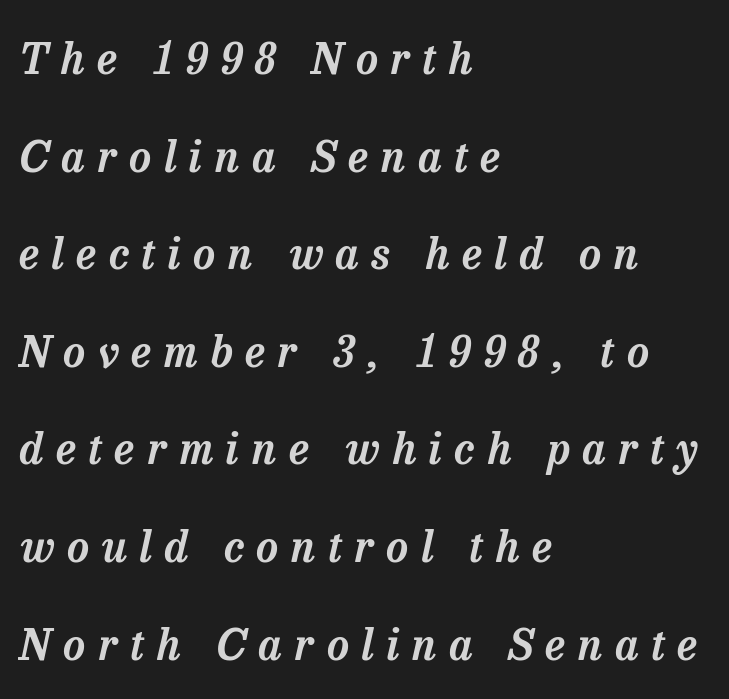
Does the copy run flush right? No — it runs flush left. Compared with ordinary roman type, these characters are visibly tilted. This rendering widens character spacing well past its baseline value. The letters carry serifs — small finishing strokes at the ends of their stems.
